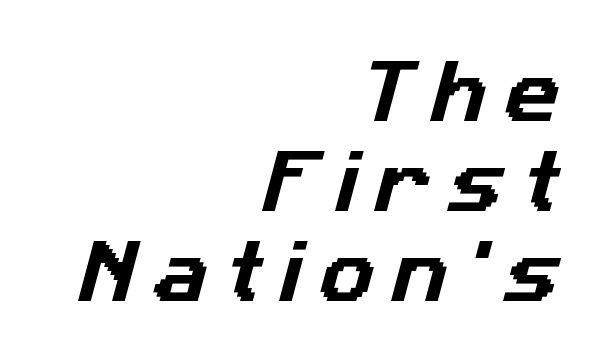
Q: Is the typeface a serif or a sans-serif typeface? A: Sans-serif.
Q: Is the text underlined? A: No.
Q: How is the paragraph aligned? A: Right-aligned.
Q: Is the spacing between letters normal or unusually wide? A: Unusually wide.
Q: Is the spacing between lines tight, normal or loose? A: Normal.
Q: Width (condensed, normal, or wide)? A: Normal.
Q: Stroke contrast? A: Low.
Q: x-height? A: Medium.
Q: Monospaced? A: No.
